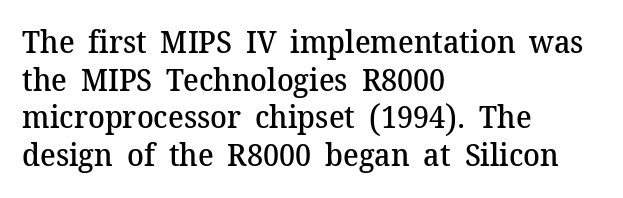
Q: Is the text bold? A: Semi-bold.
Q: Is the text italic (slanted)? A: No, it is upright.
Q: Is the typeface a serif or a sans-serif typeface? A: Serif.
Q: Is the text underlined? A: No.
Q: How is the paragraph aligned? A: Left-aligned.
Q: Is the spacing between letters normal or unusually wide? A: Normal.
Q: Width (condensed, normal, or wide)? A: Normal.
Q: Stroke contrast? A: Medium.
Q: x-height? A: Medium.
Q: Monospaced? A: No.
